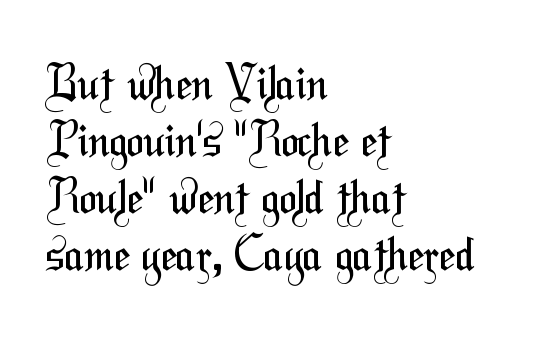
Q: Is the text bold? A: No.
Q: Is the typeface a serif or a sans-serif typeface? A: Sans-serif.
Q: Is the text underlined? A: No.
Q: How is the paragraph aligned? A: Left-aligned.
Q: Is the spacing between letters normal or unusually wide? A: Normal.
Q: Width (condensed, normal, or wide)? A: Condensed.
Q: Stroke contrast? A: Medium.
Q: x-height? A: Medium.
Q: Monospaced? A: No.
